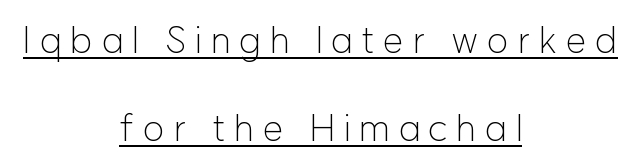
Q: Is the text bold? A: No.
Q: Is the text italic (slanted)? A: No, it is upright.
Q: Is the typeface a serif or a sans-serif typeface? A: Sans-serif.
Q: Is the text underlined? A: Yes.
Q: How is the paragraph aligned? A: Centered.
Q: Is the spacing between letters normal or unusually wide? A: Unusually wide.
Q: Is the spacing between lines tight, normal or loose? A: Loose.
Q: Width (condensed, normal, or wide)? A: Normal.
Q: Stroke contrast? A: Low.
Q: x-height? A: Medium.
Q: Monospaced? A: No.
